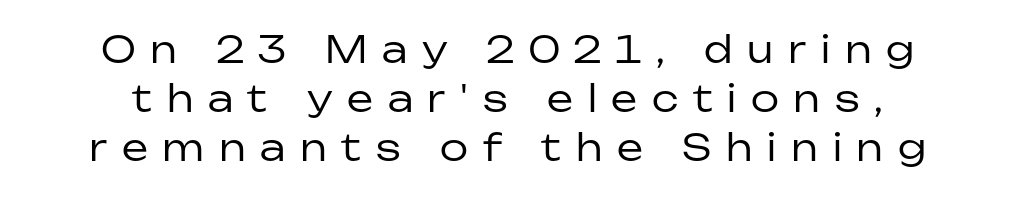
Caption: face not bold, strokes unweighted. The block of text has a typical density, with ordinary space between rows. Decoration check: the copy has no underline. Check where the strokes stop: nothing finishes them off — pure sans.
